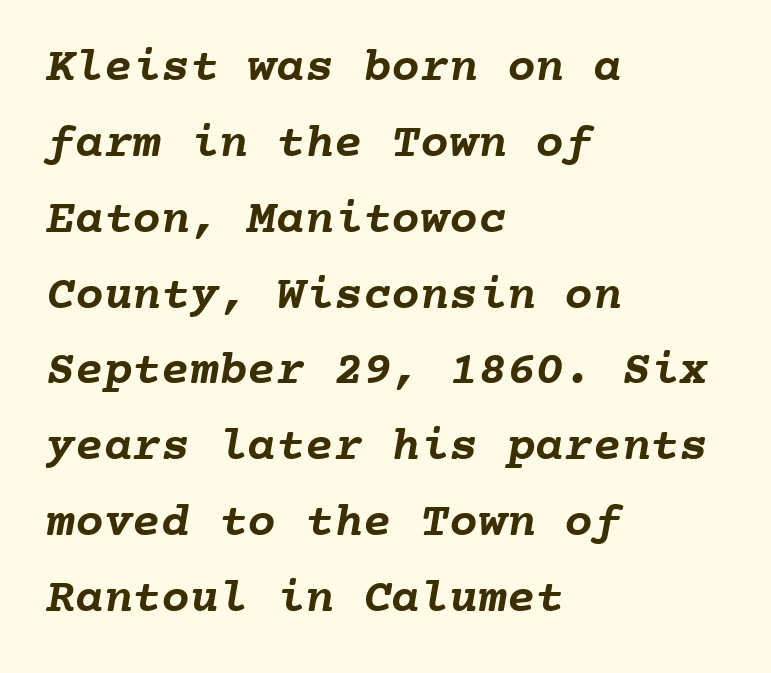
Monospaced: the letters line up in strict vertical columns. The foot of each line stays bare and open. These lines are set flush left with a ragged right edge. Does the leading feel generous? No, just average.
